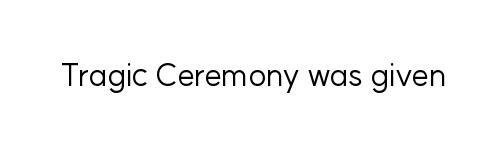
Varying glyph widths throughout — classic text-font behaviour. This sample uses plain, unmodified letter spacing. Nobody drew a line under any word here. Summary of weight: not heavy and not bold.
